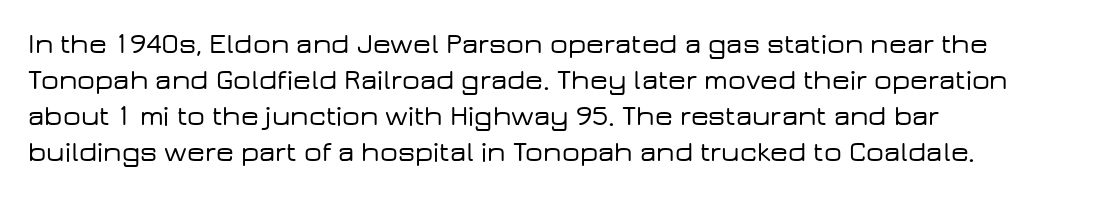
{"serif": "no", "italic": "no", "width": "wide", "stroke_contrast": "low", "x_height": "medium", "monospaced": "no", "underline": "no", "align": "left", "line_spacing": "normal", "line_spacing_ratio": 1.29, "letter_spacing": "normal", "letter_spacing_em": 0.0, "glyph_px": 28}
